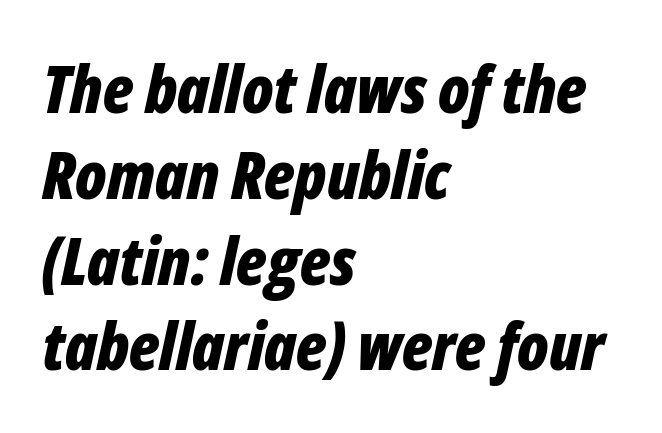
The rendering uses natural spacing where letterforms have individual widths. Compared with ordinary roman type, these characters are visibly tilted. Every letter is thick-stroked: bold, no question. The passage shown has conventional tracking throughout. Alignment: flush left. Check under the words: just untouched page.
